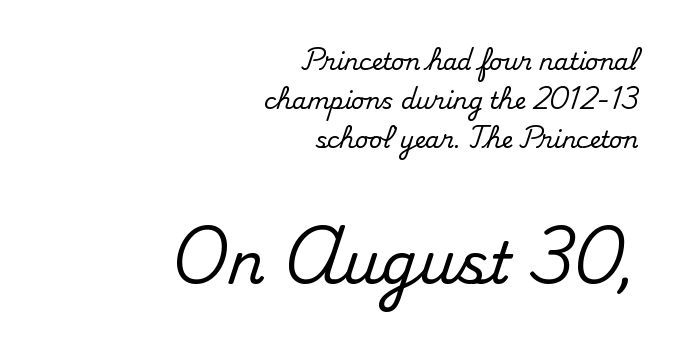
The lines are quadded right. Regular leading. Each word holds together tightly as a unit, with standard inter-letter gaps. Type size steps up from the first block to the second.
